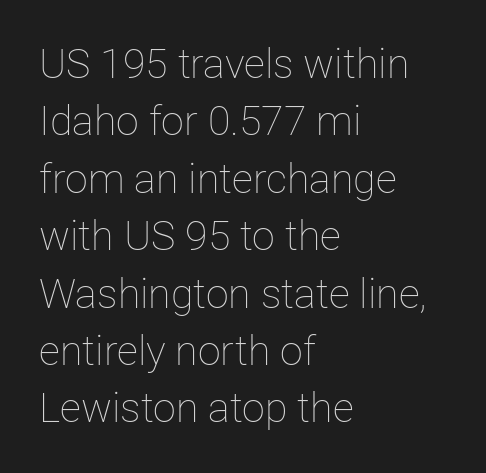
This is the regular roman posture of the typeface. Looks like regular typesetting: each glyph gets only the width it needs. Vertical spacing — default. Compared with a centered layout, this one pins lines to the left instead.
